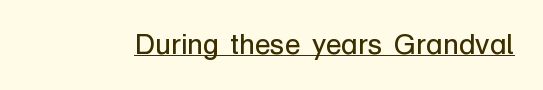
Q: Is the text bold? A: No.
Q: Is the text italic (slanted)? A: No, it is upright.
Q: Is the typeface a serif or a sans-serif typeface? A: Sans-serif.
Q: Is the text underlined? A: Yes.
Q: Is the spacing between letters normal or unusually wide? A: Normal.
Q: Width (condensed, normal, or wide)? A: Normal.
Q: Stroke contrast? A: Low.
Q: x-height? A: Medium.
Q: Monospaced? A: No.
